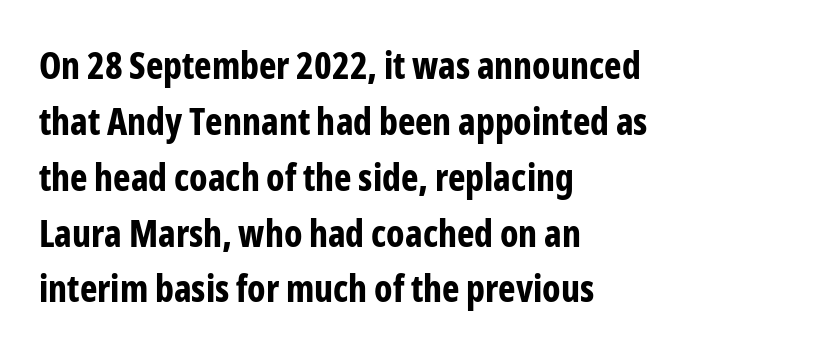
The image shows 37 px bold, condensed sans-serif type, upright; set left-aligned, normal line spacing (1.51x), normal letter spacing, not underlined; low stroke contrast and a medium x-height.
